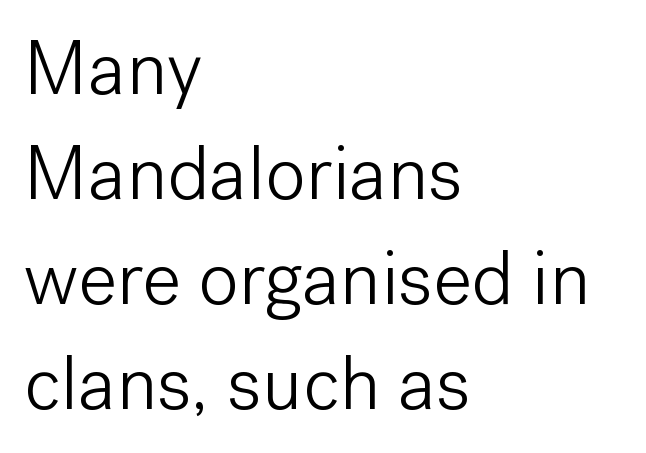
Q: Is the text bold? A: No.
Q: Is the text italic (slanted)? A: No, it is upright.
Q: Is the typeface a serif or a sans-serif typeface? A: Sans-serif.
Q: Is the text underlined? A: No.
Q: How is the paragraph aligned? A: Left-aligned.
Q: Is the spacing between letters normal or unusually wide? A: Normal.
Q: Is the spacing between lines tight, normal or loose? A: Normal.
Q: Width (condensed, normal, or wide)? A: Normal.
Q: Stroke contrast? A: Low.
Q: x-height? A: Medium.
Q: Monospaced? A: No.
